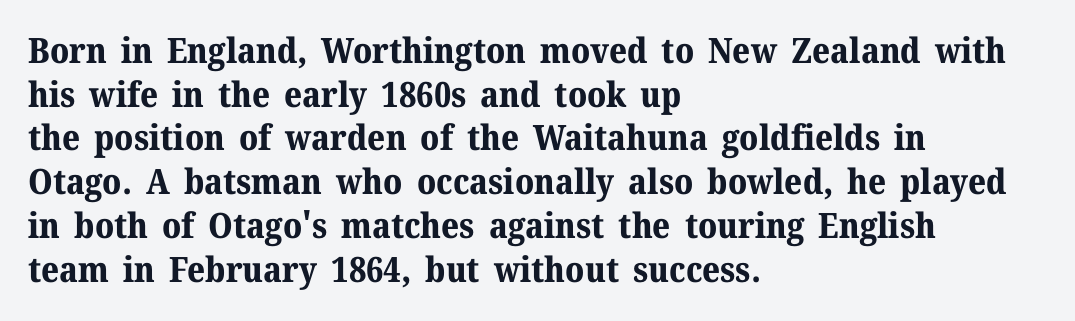
{"serif": "yes", "italic": "no", "bold": "yes", "weight": "bold", "width": "normal", "stroke_contrast": "medium", "x_height": "medium", "monospaced": "no", "underline": "no", "align": "left", "line_spacing": "normal", "line_spacing_ratio": 1.25, "letter_spacing": "normal", "letter_spacing_em": 0.0, "glyph_px": 35}
